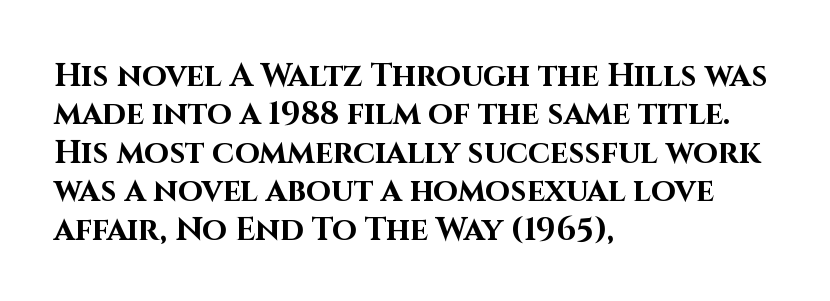
{"serif": "no", "italic": "no", "bold": "yes", "weight": "bold", "width": "normal", "stroke_contrast": "high", "x_height": "large", "monospaced": "no", "underline": "no", "align": "left", "line_spacing_ratio": 1.2, "letter_spacing": "normal", "letter_spacing_em": 0.0, "glyph_px": 32}
